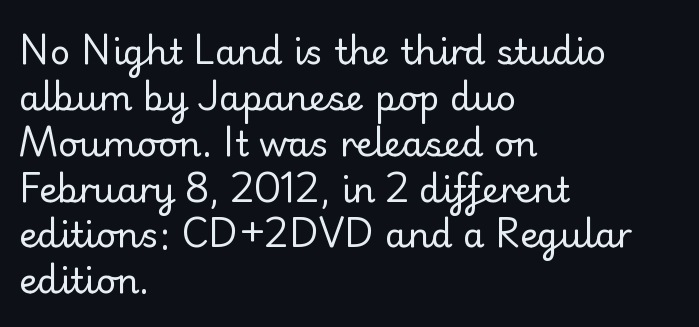
Stems and bowls with no extra thickness — not bold. Students, observe: this is what conventionally led text looks like. No italicization has been applied; the sample stays upright. The characters display no serif detailing; their extremities are plain.
